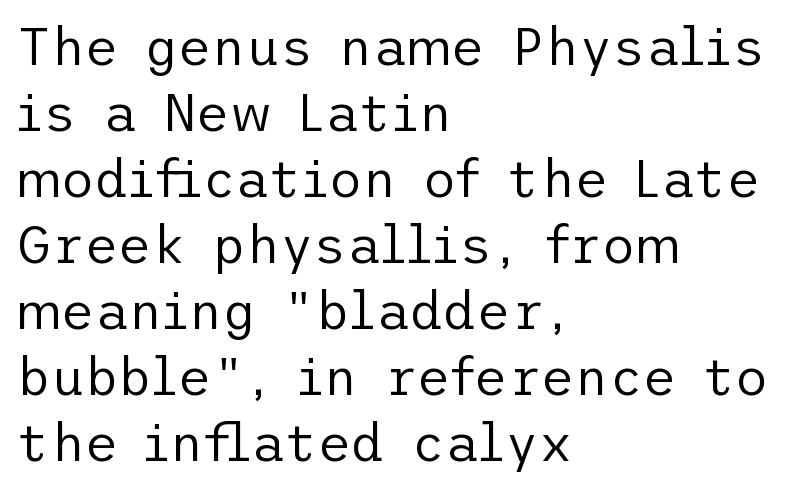
The image shows 52 px regular-weight sans-serif type, upright; set left-aligned, normal line spacing (1.27x), normal letter spacing, not underlined; low stroke contrast and a medium x-height.
